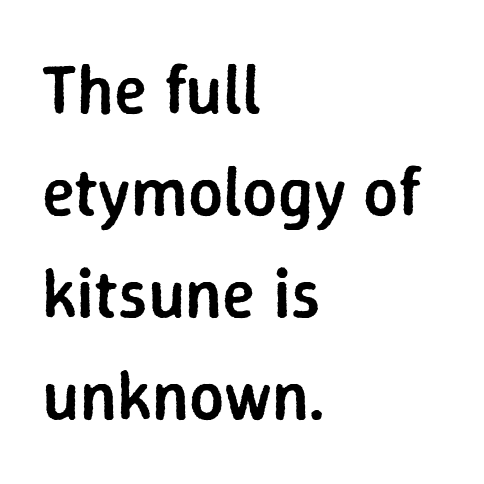
{"serif": "no", "italic": "no", "bold": "semi", "weight": "semibold", "width": "normal", "stroke_contrast": "low", "x_height": "medium", "monospaced": "no", "underline": "no", "align": "left", "line_spacing": "normal", "line_spacing_ratio": 1.48, "letter_spacing": "normal", "letter_spacing_em": 0.0, "glyph_px": 69}
